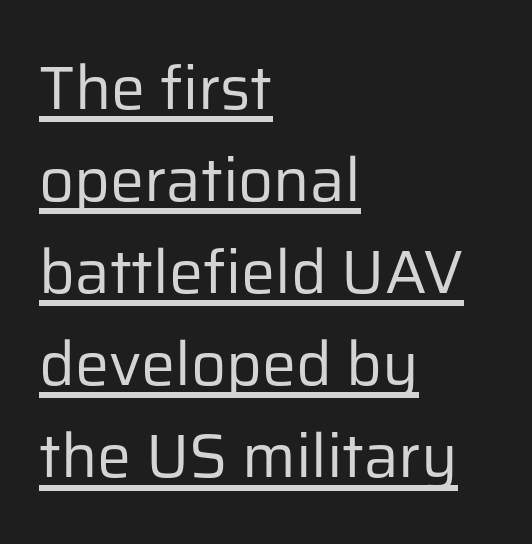
Q: Is the text bold? A: No.
Q: Is the text italic (slanted)? A: No, it is upright.
Q: Is the typeface a serif or a sans-serif typeface? A: Sans-serif.
Q: Is the text underlined? A: Yes.
Q: How is the paragraph aligned? A: Left-aligned.
Q: Is the spacing between letters normal or unusually wide? A: Normal.
Q: Is the spacing between lines tight, normal or loose? A: Normal.
Q: Width (condensed, normal, or wide)? A: Normal.
Q: Stroke contrast? A: Low.
Q: x-height? A: Medium.
Q: Monospaced? A: No.
